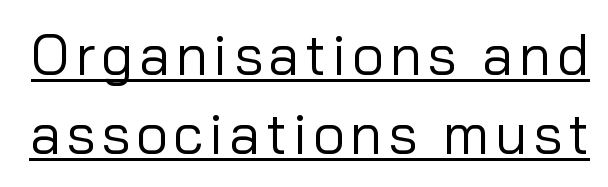
{"serif": "no", "italic": "no", "bold": "no", "weight": "regular", "width": "normal", "stroke_contrast": "low", "x_height": "medium", "monospaced": "no", "underline": "yes", "line_spacing": "normal", "line_spacing_ratio": 1.41, "glyph_px": 56}
